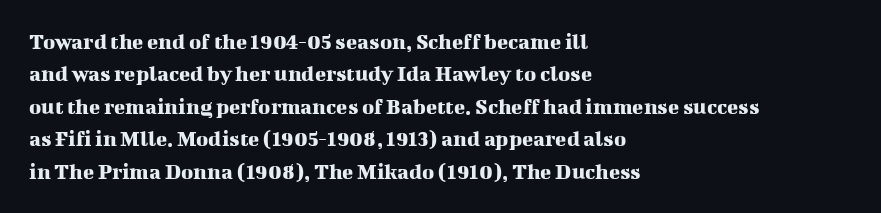
Q: Is the text italic (slanted)? A: No, it is upright.
Q: Is the text underlined? A: No.
Q: How is the paragraph aligned? A: Left-aligned.
Q: Is the spacing between letters normal or unusually wide? A: Normal.
Q: Is the spacing between lines tight, normal or loose? A: Normal.
